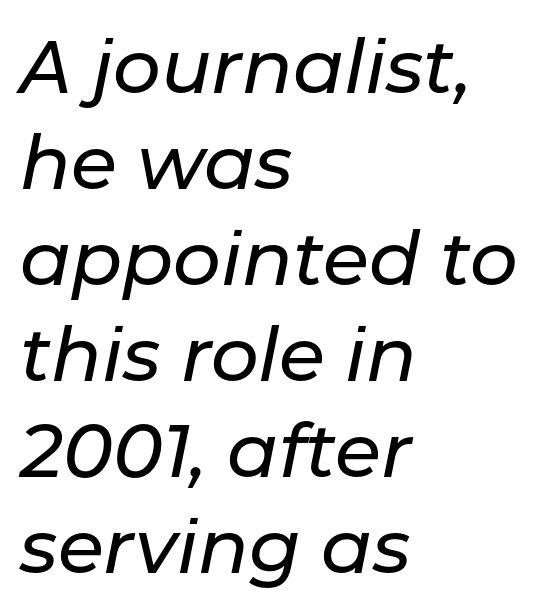
Nobody drew a line under any word here. You can tell it's italic because the verticals aren't actually vertical. What's the leading like? Ordinary, nothing unusual. Spacing verdict: proportional, widths tailored to each character. Nobody touched the tracking dial on this one.
